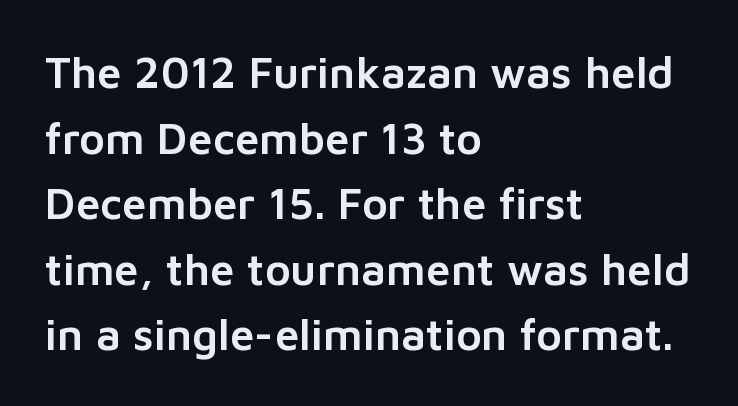
The image shows 44 px sans-serif type, upright; set left-aligned, normal line spacing (1.49x), normal letter spacing, not underlined; low stroke contrast and a medium x-height.
